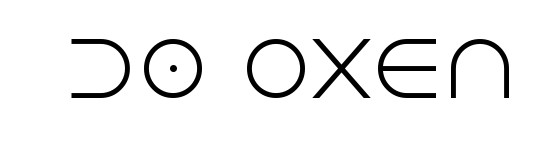
The strokes carry an ordinary text weight at most. Descender tails drop into unmarked territory. A roman cut, with each character standing at attention. The passage shown has conventional tracking throughout.
